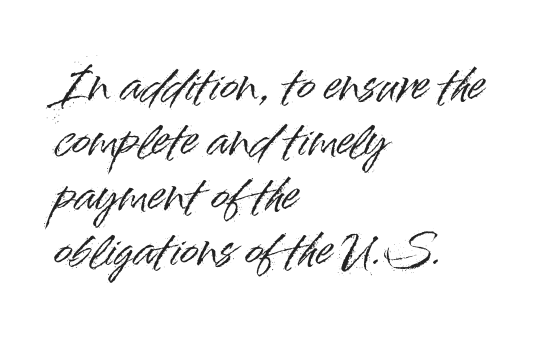
The image shows 43 px sans-serif type; set left-aligned, normal line spacing (1.28x), normal letter spacing, not underlined; high stroke contrast and a small x-height.
